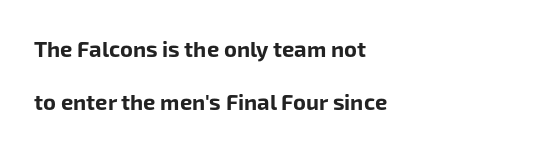
Q: Is the text bold? A: Yes.
Q: Is the text italic (slanted)? A: No, it is upright.
Q: Is the text underlined? A: No.
Q: How is the paragraph aligned? A: Left-aligned.
Q: Is the spacing between letters normal or unusually wide? A: Normal.
Q: Is the spacing between lines tight, normal or loose? A: Loose.
